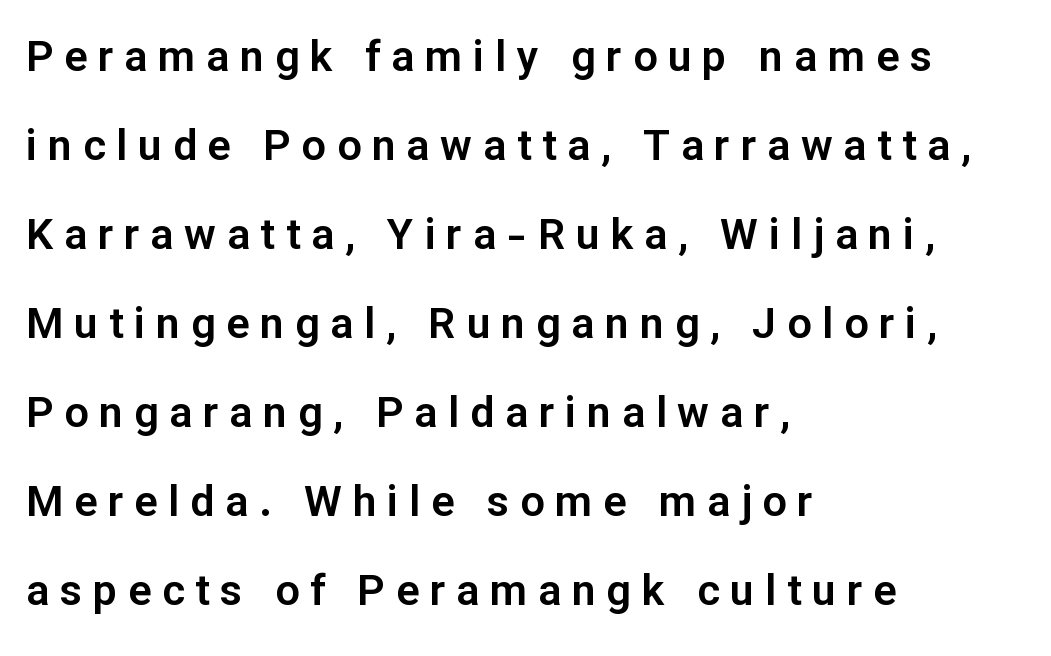
{"serif": "no", "italic": "no", "width": "normal", "stroke_contrast": "low", "x_height": "medium", "monospaced": "no", "underline": "no", "align": "left", "line_spacing": "loose", "line_spacing_ratio": 2.07, "letter_spacing": "wide", "letter_spacing_em": 0.25, "glyph_px": 43}
